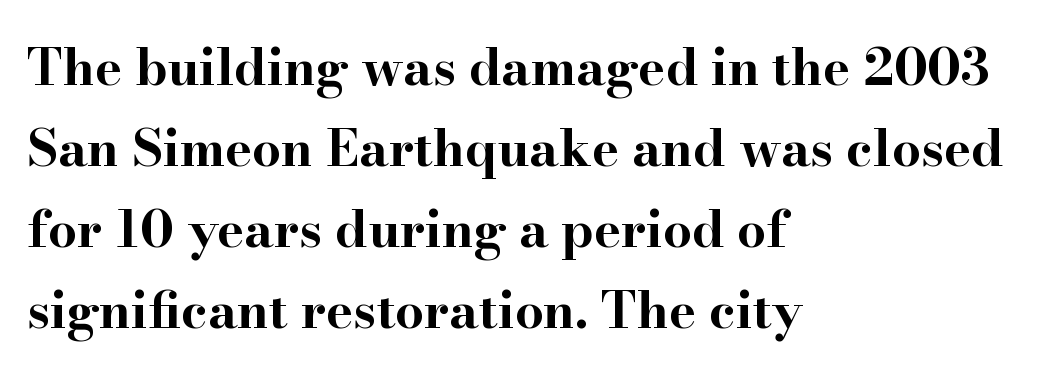
The image shows 51 px bold, wide serif type, upright; set left-aligned, normal line spacing (1.59x), normal letter spacing, not underlined; high stroke contrast and a small x-height.
